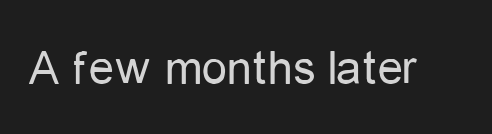
Tracking value appears to be zero — textbook default spacing. Typographically, this falls in the sans-serif category. The rendering uses natural spacing where letterforms have individual widths. The typography opts for an upright posture over an oblique one. The area under the type is left untouched. Each stroke keeps to a modest, everyday thickness or less.
